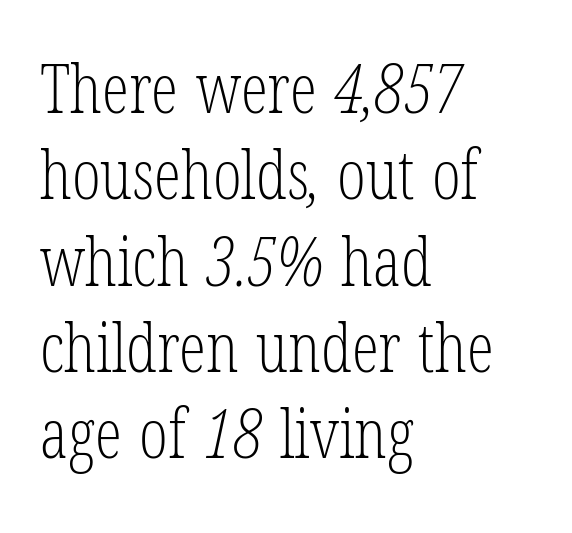
Check under the words: just untouched page. Unbolded letterforms with no extra heft. This sample has the flowing, uneven cadence of proportional lettering. The tracking reads as untouched default to a designer's eye.
